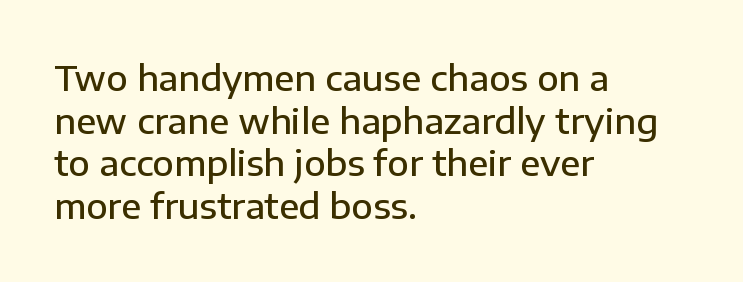
Q: Is the text bold? A: Semi-bold.
Q: Is the text italic (slanted)? A: No, it is upright.
Q: Is the typeface a serif or a sans-serif typeface? A: Sans-serif.
Q: Is the text underlined? A: No.
Q: How is the paragraph aligned? A: Left-aligned.
Q: Is the spacing between letters normal or unusually wide? A: Normal.
Q: Width (condensed, normal, or wide)? A: Normal.
Q: Stroke contrast? A: Low.
Q: x-height? A: Medium.
Q: Monospaced? A: No.
